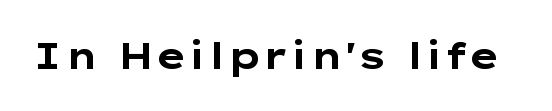
Font category for this specimen: sans-serif. Proportional: the letters do not fall into vertical columns. Does the lettering tilt? It doesn't — this is upright. Chunky letters — that's bold for sure.
